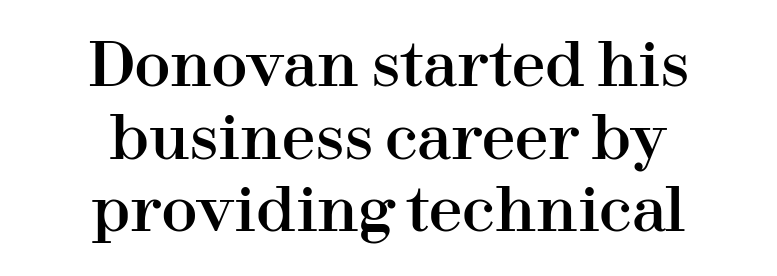
This sample uses plain, unmodified letter spacing. This rendering uses center alignment, leaving both contours irregular but symmetric. Quick note: not italic, upright. Note the varied advance widths — an 'i' is clearly narrower than an 'm'. Any mark beneath the type? The region is blank.
